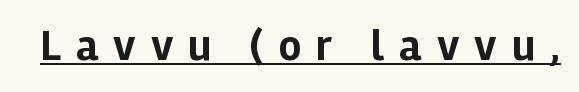
This rendering widens character spacing well past its baseline value. Quick note: not italic, upright. Honestly, the underline is the first thing you notice here. You could not count columns in this text — the font is proportionally spaced.
